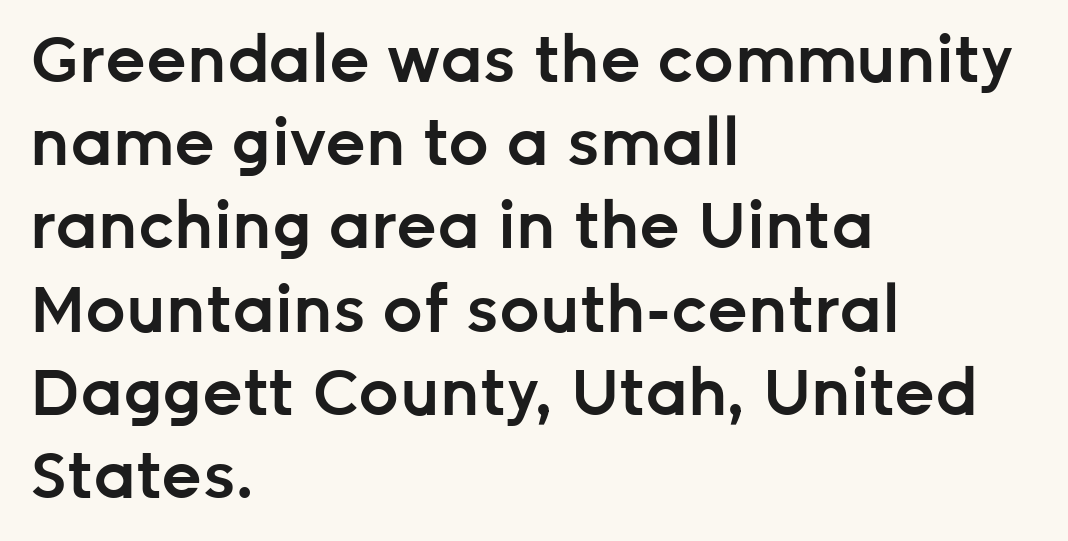
The image shows 64 px semibold sans-serif type, upright; set left-aligned, normal line spacing (1.3x), normal letter spacing, not underlined; low stroke contrast and a medium x-height.
